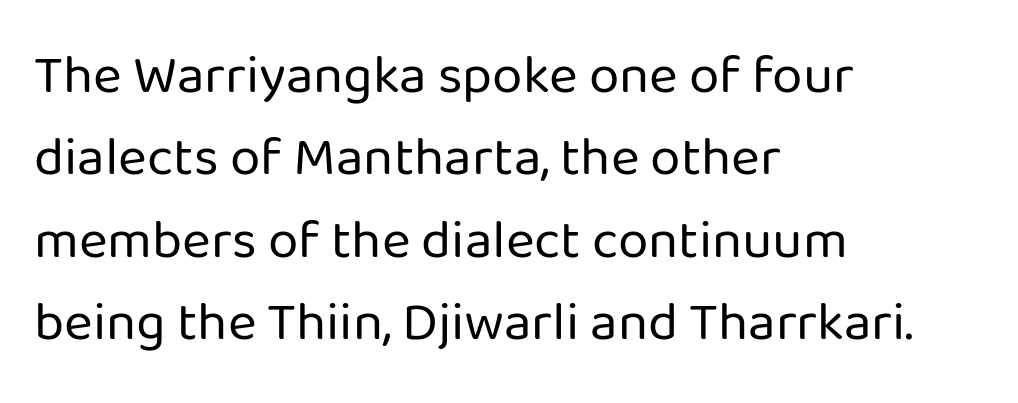
Q: Is the text bold? A: No.
Q: Is the text italic (slanted)? A: No, it is upright.
Q: Is the typeface a serif or a sans-serif typeface? A: Sans-serif.
Q: Is the text underlined? A: No.
Q: How is the paragraph aligned? A: Left-aligned.
Q: Is the spacing between letters normal or unusually wide? A: Normal.
Q: Is the spacing between lines tight, normal or loose? A: Normal.
Q: Width (condensed, normal, or wide)? A: Normal.
Q: Stroke contrast? A: Low.
Q: x-height? A: Medium.
Q: Monospaced? A: No.
